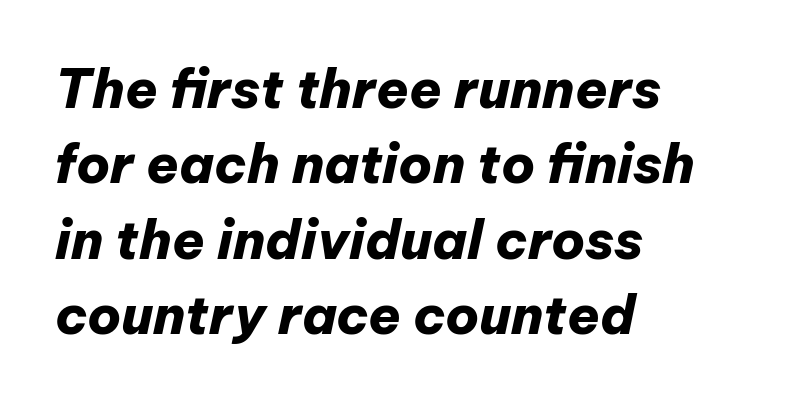
Q: Is the text bold? A: Yes.
Q: Is the text italic (slanted)? A: Yes, it leans right by about 12 degrees.
Q: Is the text underlined? A: No.
Q: How is the paragraph aligned? A: Left-aligned.
Q: Is the spacing between letters normal or unusually wide? A: Normal.
Q: Is the spacing between lines tight, normal or loose? A: Normal.
Q: Width (condensed, normal, or wide)? A: Normal.
Q: Stroke contrast? A: Low.
Q: x-height? A: Medium.
Q: Monospaced? A: No.
